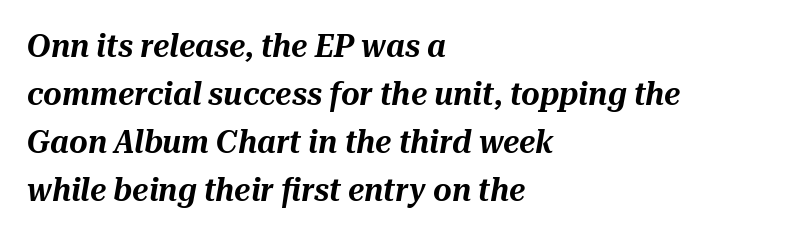
The image shows 32 px text type, italic (leaning right); set left-aligned, normal line spacing (1.5x), normal letter spacing, not underlined; medium stroke contrast and a medium x-height.
